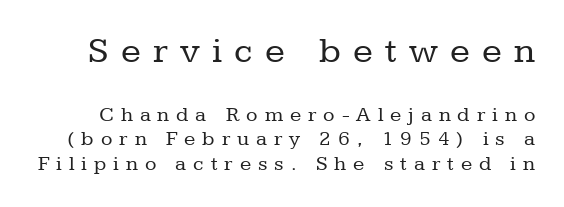
Q: Is the text bold? A: No.
Q: Is the text italic (slanted)? A: No, it is upright.
Q: Is the typeface a serif or a sans-serif typeface? A: Serif.
Q: Is the text underlined? A: No.
Q: Is the spacing between letters normal or unusually wide? A: Unusually wide.
Q: Which block of text is set in a larger size, the first (top) or the second (bottom)? A: The first (top) one.
Q: Width (condensed, normal, or wide)? A: Normal.
Q: Stroke contrast? A: Low.
Q: x-height? A: Medium.
Q: Monospaced? A: No.
